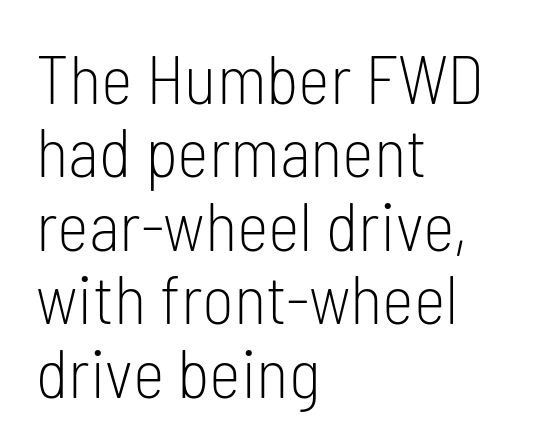
The image shows 68 px light, condensed sans-serif type, upright; set left-aligned, tight line spacing (1.08x), normal letter spacing, not underlined; low stroke contrast and a medium x-height.
